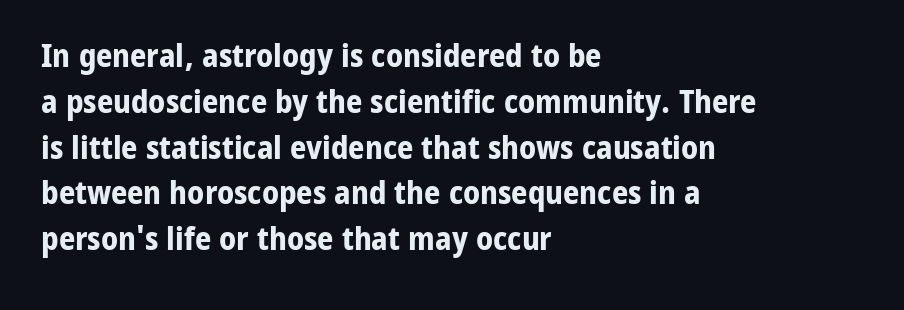
The image shows 32 px bold sans-serif type, upright; set left-aligned, normal line spacing (1.43x), normal letter spacing, not underlined; low stroke contrast and a medium x-height.
